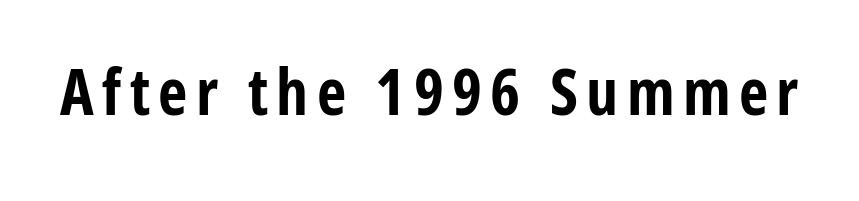
Q: Is the text bold? A: Yes.
Q: Is the text italic (slanted)? A: No, it is upright.
Q: Is the typeface a serif or a sans-serif typeface? A: Sans-serif.
Q: Is the text underlined? A: No.
Q: Width (condensed, normal, or wide)? A: Condensed.
Q: Stroke contrast? A: Low.
Q: x-height? A: Medium.
Q: Monospaced? A: No.
